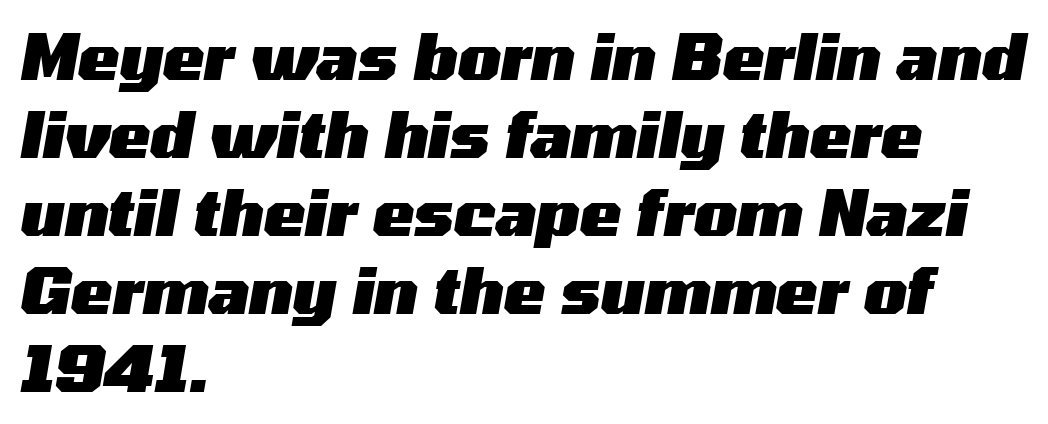
The image shows 62 px heavy, wide type, italic (leaning right); set left-aligned, normal line spacing (1.26x), normal letter spacing, not underlined; medium stroke contrast and a medium x-height.
